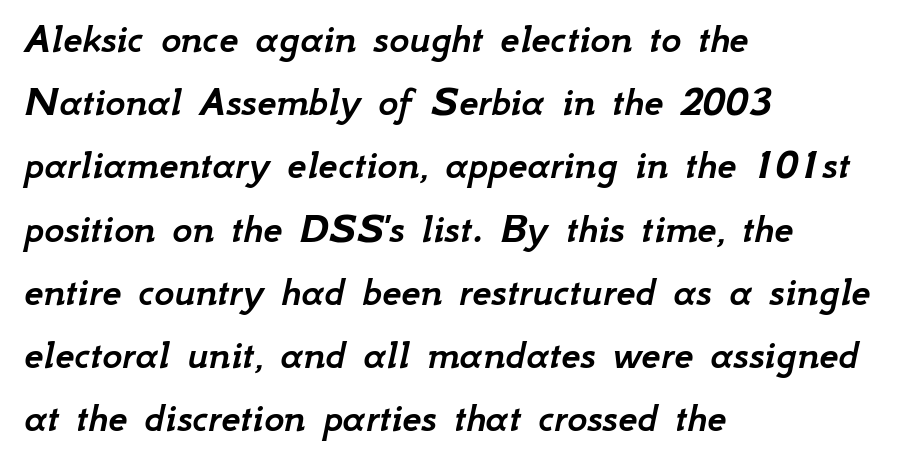
The image shows 43 px text type, italic (leaning right); set left-aligned, normal line spacing (1.47x), normal letter spacing, not underlined; low stroke contrast and a small x-height.
